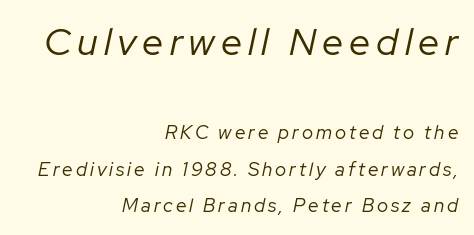
Q: Is the text bold? A: No.
Q: Is the text italic (slanted)? A: Yes, it leans right by about 12 degrees.
Q: Is the text underlined? A: No.
Q: How is the paragraph aligned? A: Right-aligned.
Q: Is the spacing between lines tight, normal or loose? A: Loose.
Q: Which block of text is set in a larger size, the first (top) or the second (bottom)? A: The first (top) one.
Q: Width (condensed, normal, or wide)? A: Normal.
Q: Stroke contrast? A: Low.
Q: x-height? A: Medium.
Q: Monospaced? A: No.
